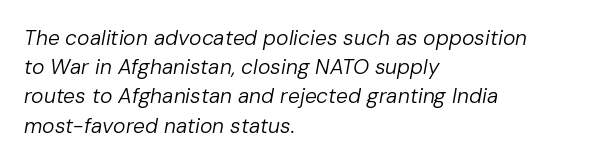
The image shows 21 px text type, italic (leaning right); set left-aligned, normal line spacing (1.39x), normal letter spacing, not underlined.
